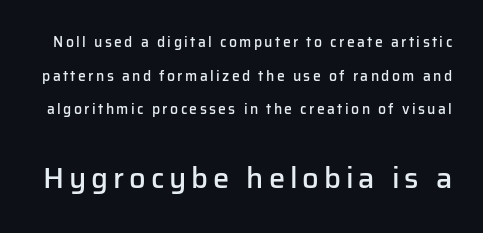
Q: Is the text bold? A: Semi-bold.
Q: Is the text italic (slanted)? A: No, it is upright.
Q: Is the typeface a serif or a sans-serif typeface? A: Sans-serif.
Q: Is the text underlined? A: No.
Q: Is the spacing between lines tight, normal or loose? A: Loose.
Q: Which block of text is set in a larger size, the first (top) or the second (bottom)? A: The second (bottom) one.
Q: Width (condensed, normal, or wide)? A: Normal.
Q: Stroke contrast? A: Low.
Q: x-height? A: Medium.
Q: Monospaced? A: No.
